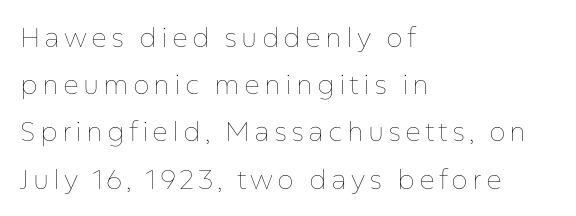
{"italic": "no", "bold": "no", "underline": "no", "align": "left", "line_spacing_ratio": 1.75, "glyph_px": 27}
